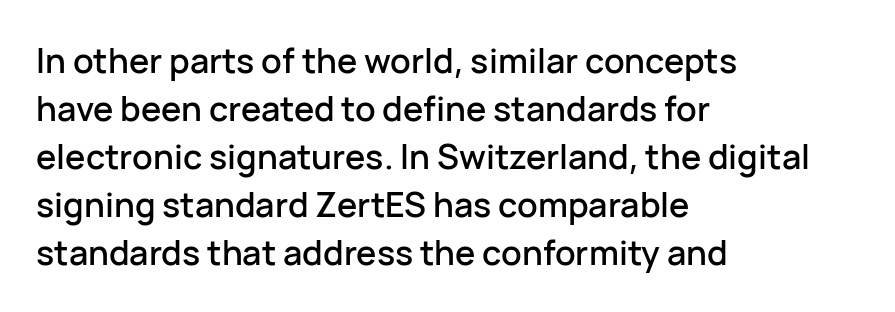
{"serif": "no", "italic": "no", "width": "normal", "stroke_contrast": "low", "x_height": "medium", "monospaced": "no", "underline": "no", "align": "left", "line_spacing": "normal", "line_spacing_ratio": 1.41, "letter_spacing": "normal", "letter_spacing_em": 0.0, "glyph_px": 34}
